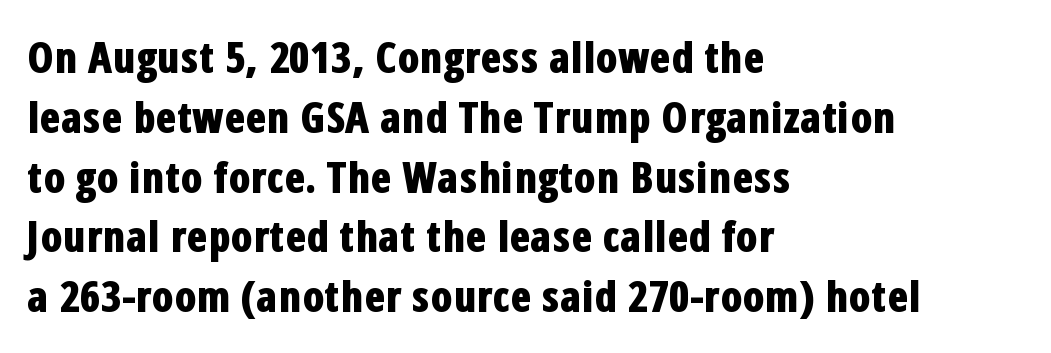
Q: Is the text bold? A: Yes.
Q: Is the text italic (slanted)? A: No, it is upright.
Q: Is the typeface a serif or a sans-serif typeface? A: Sans-serif.
Q: Is the text underlined? A: No.
Q: How is the paragraph aligned? A: Left-aligned.
Q: Is the spacing between letters normal or unusually wide? A: Normal.
Q: Is the spacing between lines tight, normal or loose? A: Normal.
Q: Width (condensed, normal, or wide)? A: Condensed.
Q: Stroke contrast? A: Low.
Q: x-height? A: Medium.
Q: Monospaced? A: No.
